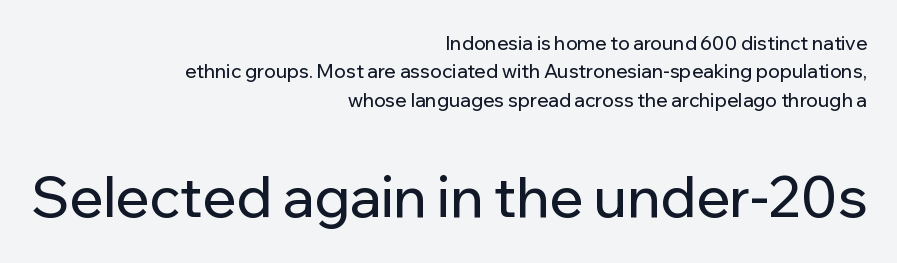
The area under the type is left untouched. The tracking reads as untouched default to a designer's eye. A typesetter would call this leading conventional body-copy spacing. This sample has the flowing, uneven cadence of proportional lettering. Nothing sits at the stroke ends, so this counts as sans-serif.
